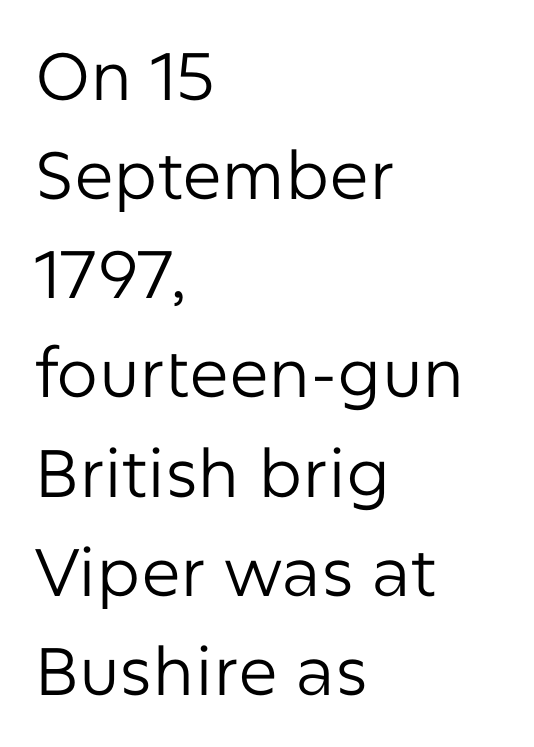
Q: Is the text bold? A: No.
Q: Is the text italic (slanted)? A: No, it is upright.
Q: Is the typeface a serif or a sans-serif typeface? A: Sans-serif.
Q: Is the text underlined? A: No.
Q: How is the paragraph aligned? A: Left-aligned.
Q: Is the spacing between letters normal or unusually wide? A: Normal.
Q: Is the spacing between lines tight, normal or loose? A: Normal.
Q: Width (condensed, normal, or wide)? A: Normal.
Q: Stroke contrast? A: Low.
Q: x-height? A: Medium.
Q: Monospaced? A: No.
